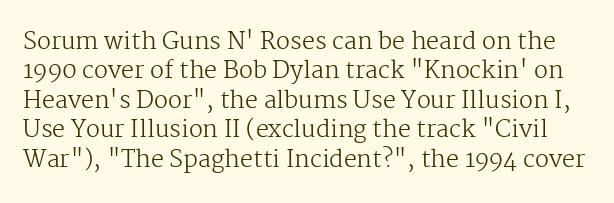
{"italic": "no", "bold": "no", "underline": "no", "line_spacing": "normal", "line_spacing_ratio": 1.28, "letter_spacing": "normal", "letter_spacing_em": 0.0, "glyph_px": 23}
